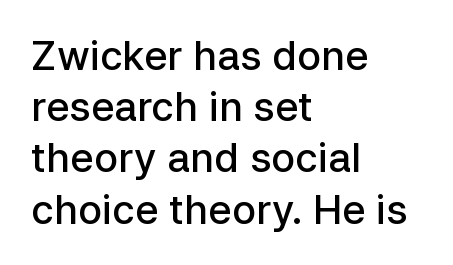
The image shows 40 px semibold sans-serif type, upright; set left-aligned, normal line spacing (1.28x), normal letter spacing, not underlined; low stroke contrast and a medium x-height.
